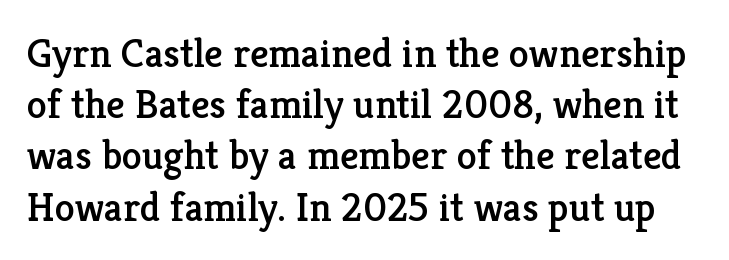
{"serif": "yes", "italic": "no", "width": "normal", "stroke_contrast": "low", "x_height": "medium", "monospaced": "no", "underline": "no", "line_spacing": "normal", "line_spacing_ratio": 1.25, "letter_spacing": "normal", "letter_spacing_em": 0.0, "glyph_px": 41}
